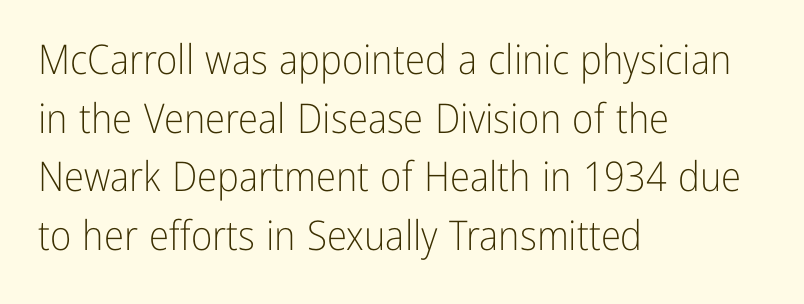
Q: Is the text bold? A: No.
Q: Is the text italic (slanted)? A: No, it is upright.
Q: Is the typeface a serif or a sans-serif typeface? A: Sans-serif.
Q: Is the text underlined? A: No.
Q: How is the paragraph aligned? A: Left-aligned.
Q: Is the spacing between letters normal or unusually wide? A: Normal.
Q: Is the spacing between lines tight, normal or loose? A: Normal.
Q: Width (condensed, normal, or wide)? A: Condensed.
Q: Stroke contrast? A: Low.
Q: x-height? A: Medium.
Q: Monospaced? A: No.
